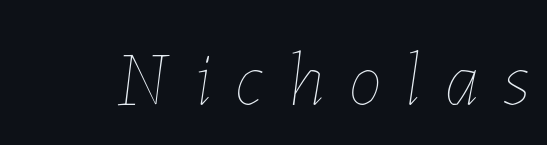
The tracking reads as deliberately expanded to a designer's eye. The weight tops out at a normal text grade. The face used here is proportionally spaced, like ordinary book or web type. Anything drawn beneath the words? Only blank space. There's an unmistakable incline to the writing here.
